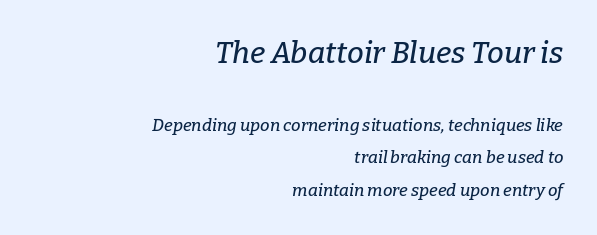
{"serif": "yes", "italic": "yes", "lean": "right", "slant_degrees": 9, "width": "normal", "stroke_contrast": "low", "x_height": "medium", "monospaced": "no", "underline": "no", "align": "right", "line_spacing": "loose", "line_spacing_ratio": 1.9, "letter_spacing": "normal", "letter_spacing_em": 0.0, "larger_block": "first", "size_ratio": 1.76, "glyph_px": 30}
